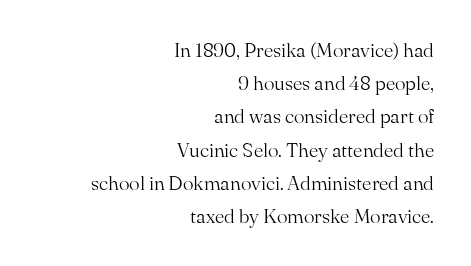
The image shows 20 px text type, upright; set right-aligned, normal line spacing (1.66x), normal letter spacing, not underlined.
